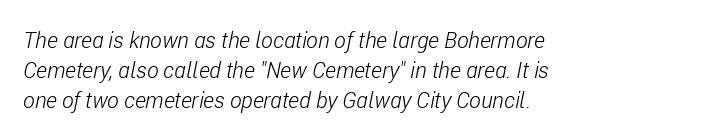
When letters slant like this, we call the style italic. Does extra space separate the letters? No, they use regular spacing. Nobody drew a line under any word here. Stem width sits at or under what a default text font uses. This sample is left-justified, so line endings fall wherever the words run out. These lines sit exactly where default settings would place them.
